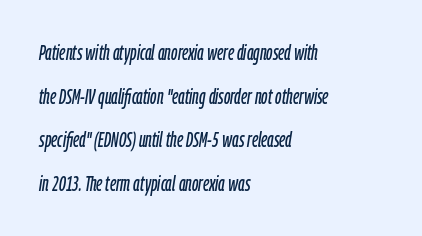
{"italic": "yes", "lean": "right", "slant_degrees": 9, "underline": "no", "align": "left", "line_spacing": "loose", "line_spacing_ratio": 2.08, "letter_spacing": "normal", "letter_spacing_em": 0.0, "glyph_px": 21}
